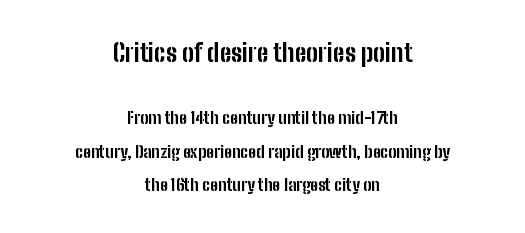
Q: Is the text bold? A: Yes.
Q: Is the text italic (slanted)? A: No, it is upright.
Q: Is the text underlined? A: No.
Q: How is the paragraph aligned? A: Centered.
Q: Is the spacing between letters normal or unusually wide? A: Normal.
Q: Is the spacing between lines tight, normal or loose? A: Loose.
Q: Which block of text is set in a larger size, the first (top) or the second (bottom)? A: The first (top) one.
